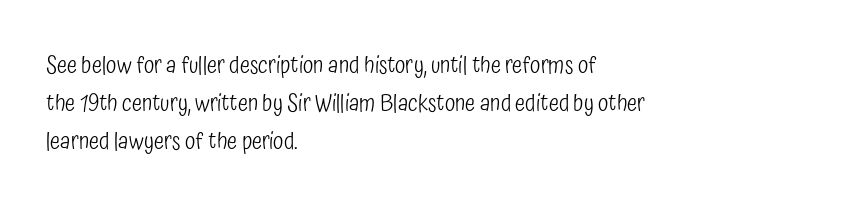
Caption: standard tracking, unaltered. How would I describe the line gaps? Plain and ordinary. Notice how the stems are strictly vertical — no italics here. The typeface has the unassuming heft of standard copy or less. The lines are quadded left.
